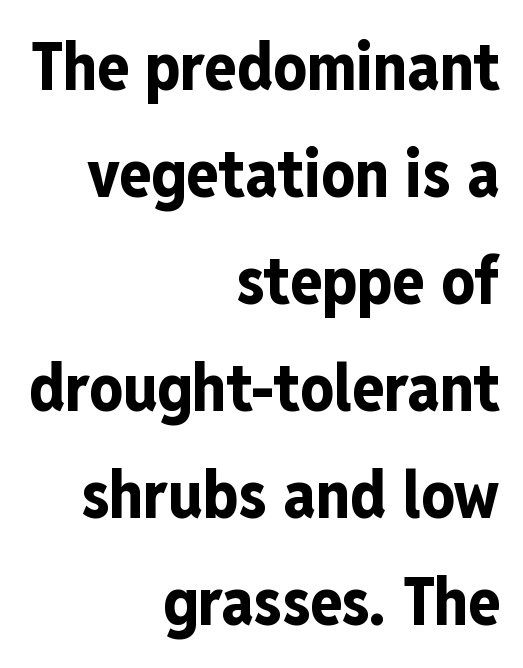
The image shows 66 px bold, condensed sans-serif type, upright; set right-aligned, normal line spacing (1.62x), normal letter spacing, not underlined; low stroke contrast and a medium x-height.
